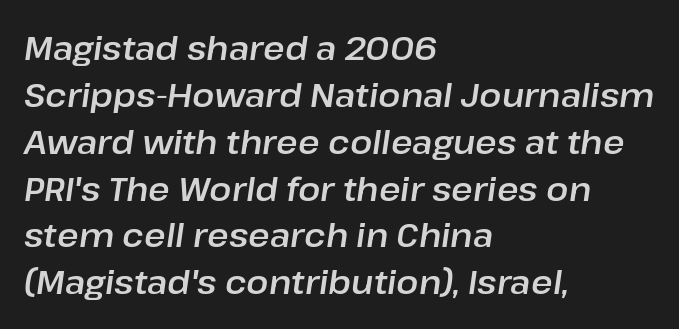
The image shows 33 px text type, italic (leaning right); set left-aligned, normal line spacing (1.42x), normal letter spacing, not underlined; low stroke contrast and a medium x-height.
